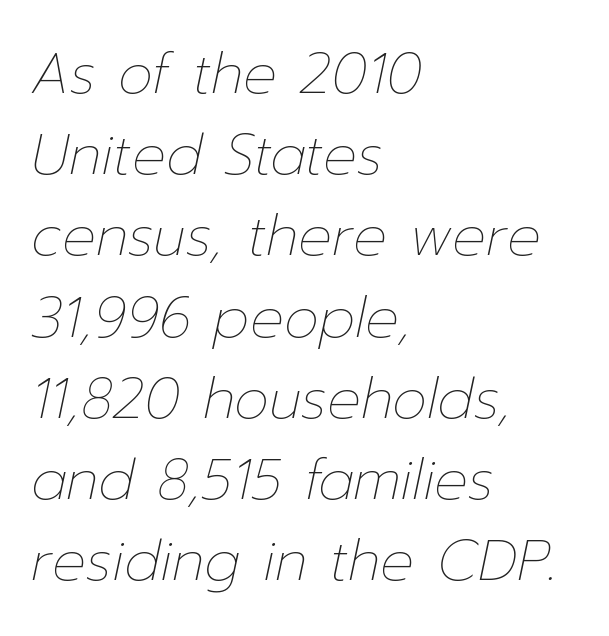
The letters are slanted; this is an italic face. The face used here is proportionally spaced, like ordinary book or web type. The space between consecutive lines is moderate. Letters rest on an invisible, unmarked baseline. There is no visible air inserted between adjacent glyphs.
